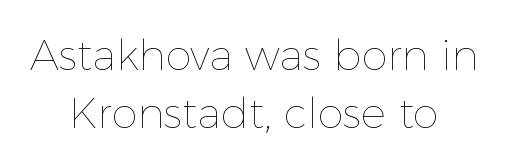
The image shows 42 px thin type, upright; set centered, normal line spacing (1.38x), normal letter spacing, not underlined; a medium x-height.
